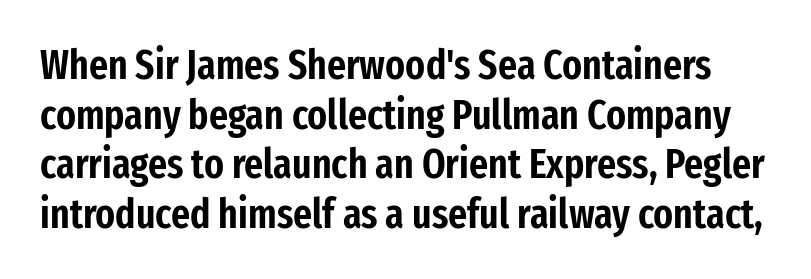
Descenders are the only things crossing below the line. This is roman type, the default non-slanted kind. Spacing verdict: proportional, widths tailored to each character. The designer went with a sans here, leaving each stem footless. Nothing unusual about the tracking: characters are spaced as the font intends.
